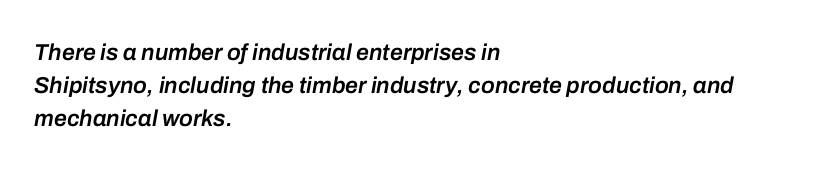
The image shows 23 px text type, italic (leaning right); set left-aligned, normal line spacing (1.44x), normal letter spacing, not underlined.
